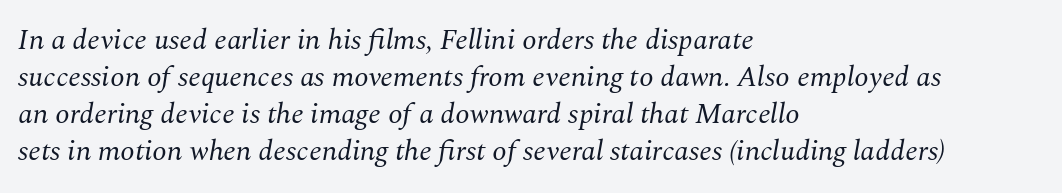
{"serif": "yes", "italic": "yes", "lean": "right", "slant_degrees": 10, "bold": "no", "weight": "regular", "width": "normal", "stroke_contrast": "medium", "x_height": "medium", "monospaced": "no", "underline": "no", "align": "left", "line_spacing": "normal", "line_spacing_ratio": 1.28, "letter_spacing": "normal", "letter_spacing_em": 0.0, "glyph_px": 29}
